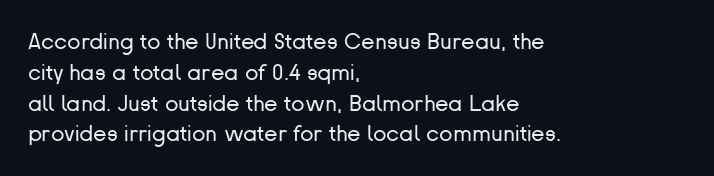
Summary of vertical rhythm: regular, with standard interline spacing. Short note: letters normally spaced. The font's upright variant was chosen for this text. Casual observation: everything's shoved over to the left.
